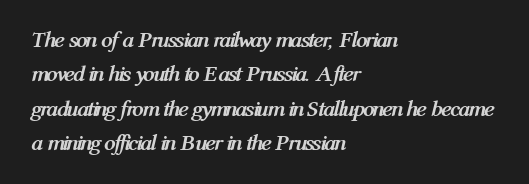
Q: Is the text bold? A: Yes.
Q: Is the text italic (slanted)? A: Yes, it leans right by about 12 degrees.
Q: Is the text underlined? A: No.
Q: How is the paragraph aligned? A: Left-aligned.
Q: Is the spacing between letters normal or unusually wide? A: Normal.
Q: Is the spacing between lines tight, normal or loose? A: Normal.
